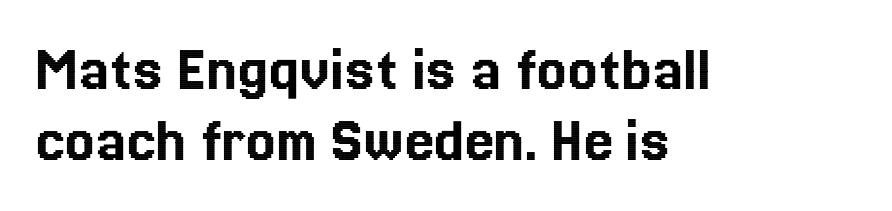
The image shows 66 px text type, upright; set left-aligned, tight line spacing (1.08x), normal letter spacing, not underlined; a medium x-height.
